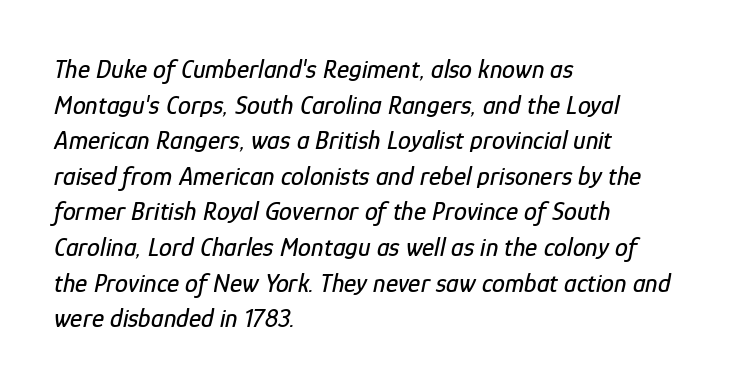
{"italic": "yes", "lean": "right", "slant_degrees": 12, "underline": "no", "align": "left", "line_spacing": "normal", "line_spacing_ratio": 1.37, "letter_spacing": "normal", "letter_spacing_em": 0.0, "glyph_px": 26}
